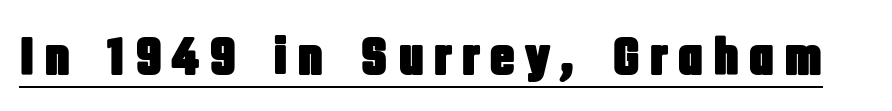
The image shows 54 px condensed sans-serif type, upright; set underlined; low stroke contrast and a large x-height.
